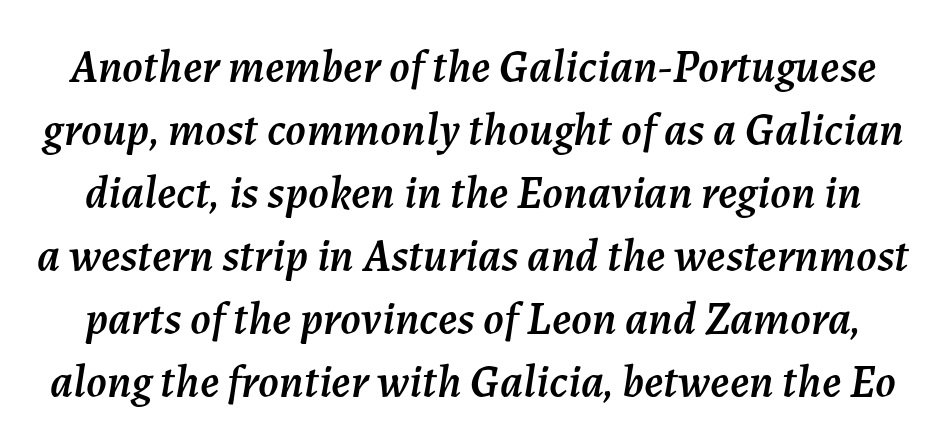
The image shows 46 px text type, italic (leaning right); set normal line spacing (1.37x), normal letter spacing, not underlined; medium stroke contrast and a medium x-height.
